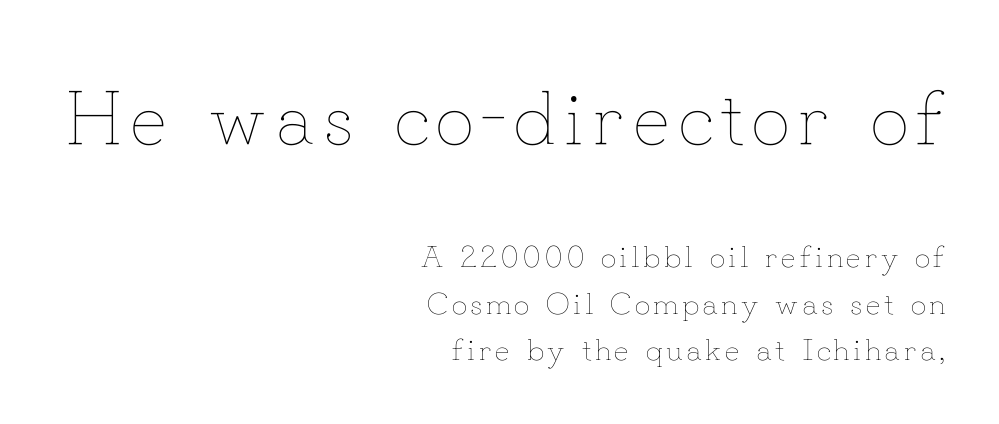
Q: Is the text bold? A: No.
Q: Is the text italic (slanted)? A: No, it is upright.
Q: Is the text underlined? A: No.
Q: How is the paragraph aligned? A: Right-aligned.
Q: Is the spacing between lines tight, normal or loose? A: Normal.
Q: Which block of text is set in a larger size, the first (top) or the second (bottom)? A: The first (top) one.
Q: Width (condensed, normal, or wide)? A: Normal.
Q: Stroke contrast? A: Low.
Q: x-height? A: Small.
Q: Monospaced? A: No.
